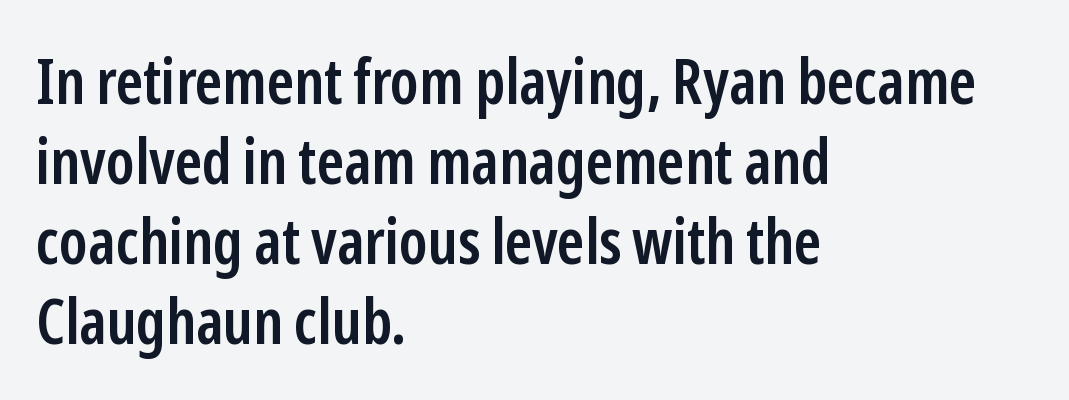
Q: Is the text bold? A: Semi-bold.
Q: Is the text italic (slanted)? A: No, it is upright.
Q: Is the typeface a serif or a sans-serif typeface? A: Sans-serif.
Q: Is the text underlined? A: No.
Q: How is the paragraph aligned? A: Left-aligned.
Q: Is the spacing between letters normal or unusually wide? A: Normal.
Q: Is the spacing between lines tight, normal or loose? A: Normal.
Q: Width (condensed, normal, or wide)? A: Condensed.
Q: Stroke contrast? A: Low.
Q: x-height? A: Medium.
Q: Monospaced? A: No.
